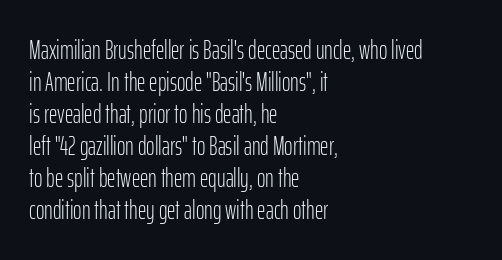
The image shows 26 px text type, upright; set left-aligned, line spacing 1.23x, normal letter spacing, not underlined.
